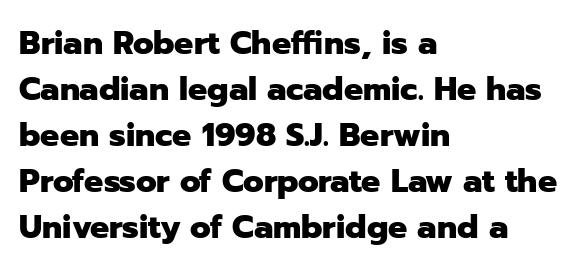
The letters are bold, with thick, heavy strokes. This is the regular roman posture of the typeface. The passage shown stacks its lines at a standard gap. The passage shown is not underscored anywhere. The rag falls on the right side of this text block. The rendering uses natural spacing where letterforms have individual widths.
